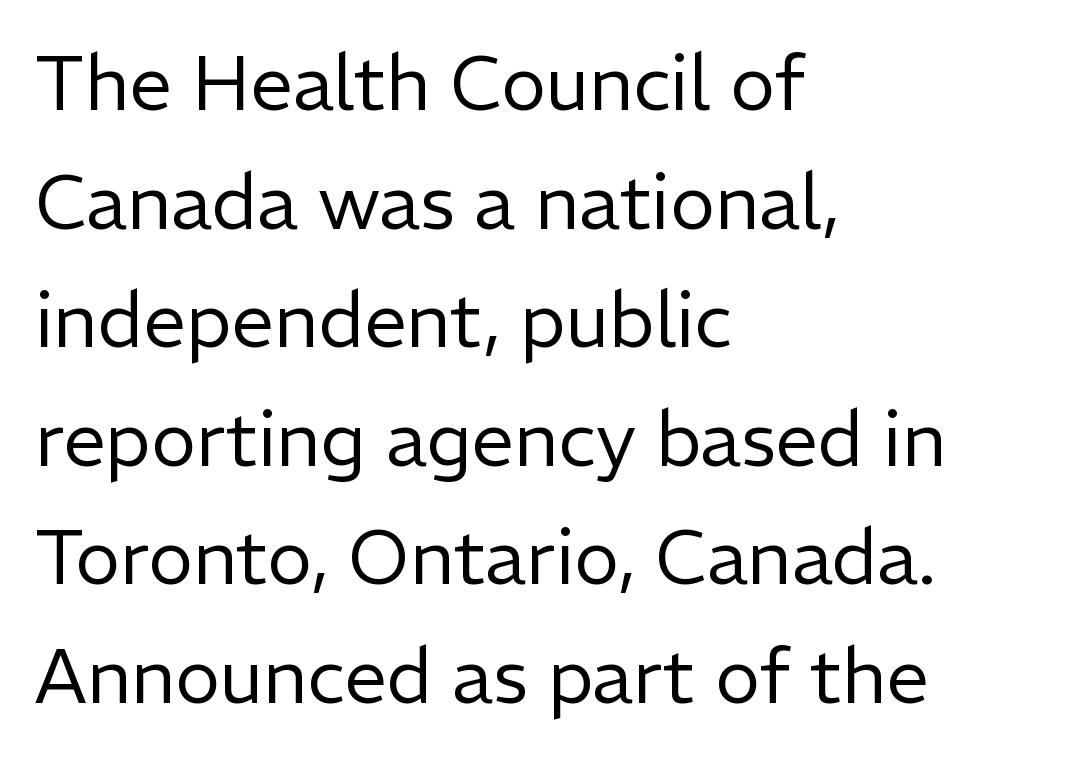
{"serif": "no", "italic": "no", "bold": "no", "weight": "regular", "width": "normal", "stroke_contrast": "low", "x_height": "medium", "monospaced": "no", "underline": "no", "align": "left", "line_spacing": "normal", "line_spacing_ratio": 1.56, "letter_spacing": "normal", "letter_spacing_em": 0.0, "glyph_px": 76}
